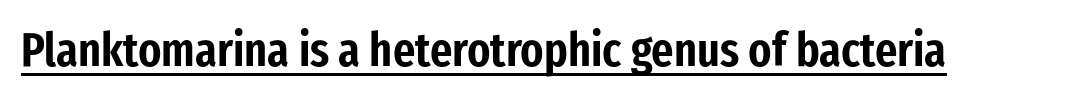
Character widths vary here, with narrow letters taking less room than wide ones. Is there an underline? Yes — a line sits under the letters. Is the letter spacing exaggerated? No — it looks like the ordinary default. The specimen reads as upright at a glance. I'd call this a sans setting — the letters go barefoot.
